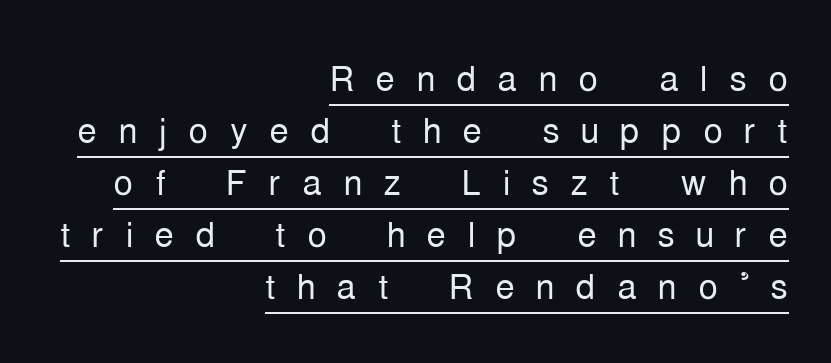
The image shows 49 px light, condensed sans-serif type, upright; set right-aligned, tight line spacing (1.06x), unusually wide letter spacing (+0.43 em), underlined; low stroke contrast and a medium x-height.
